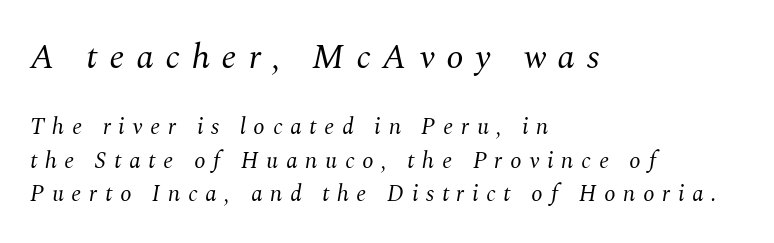
The image shows 35 px regular-weight serif type, italic (leaning right); set left-aligned, normal line spacing (1.46x), unusually wide letter spacing (+0.33 em), not underlined; the first (top) block is 1.52x larger; medium stroke contrast and a medium x-height.
